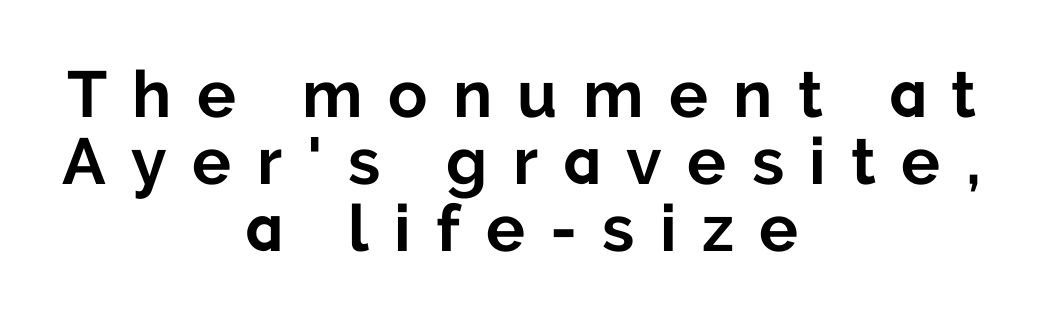
Q: Is the text bold? A: Yes.
Q: Is the text italic (slanted)? A: No, it is upright.
Q: Is the typeface a serif or a sans-serif typeface? A: Sans-serif.
Q: Is the text underlined? A: No.
Q: How is the paragraph aligned? A: Centered.
Q: Is the spacing between letters normal or unusually wide? A: Unusually wide.
Q: Is the spacing between lines tight, normal or loose? A: Tight.
Q: Width (condensed, normal, or wide)? A: Normal.
Q: Stroke contrast? A: Low.
Q: x-height? A: Medium.
Q: Monospaced? A: No.
